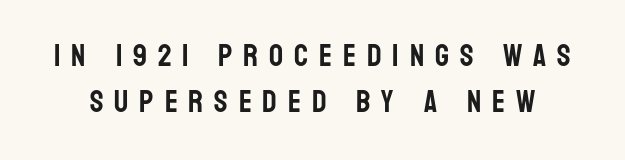
The image shows 31 px condensed sans-serif type, upright; set normal line spacing (1.5x), unusually wide letter spacing (+0.35 em), not underlined; low stroke contrast and a large x-height.
